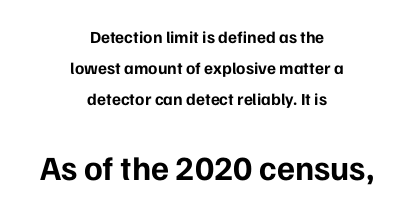
Q: Is the text bold? A: Yes.
Q: Is the text italic (slanted)? A: No, it is upright.
Q: Is the typeface a serif or a sans-serif typeface? A: Sans-serif.
Q: Is the text underlined? A: No.
Q: How is the paragraph aligned? A: Centered.
Q: Is the spacing between letters normal or unusually wide? A: Normal.
Q: Which block of text is set in a larger size, the first (top) or the second (bottom)? A: The second (bottom) one.
Q: Width (condensed, normal, or wide)? A: Normal.
Q: Stroke contrast? A: Low.
Q: x-height? A: Medium.
Q: Monospaced? A: No.
